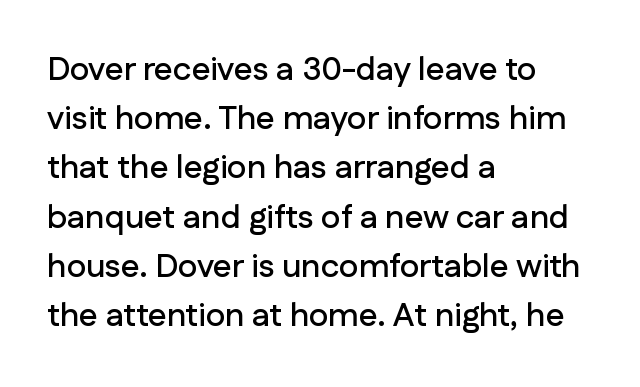
The passage shown has conventional tracking throughout. Varying glyph widths throughout — classic text-font behaviour. Posture: vertical. Vertical spacing — default. Nothing sits at the stroke ends, so this counts as sans-serif. This rendering features lettering with no underline.
